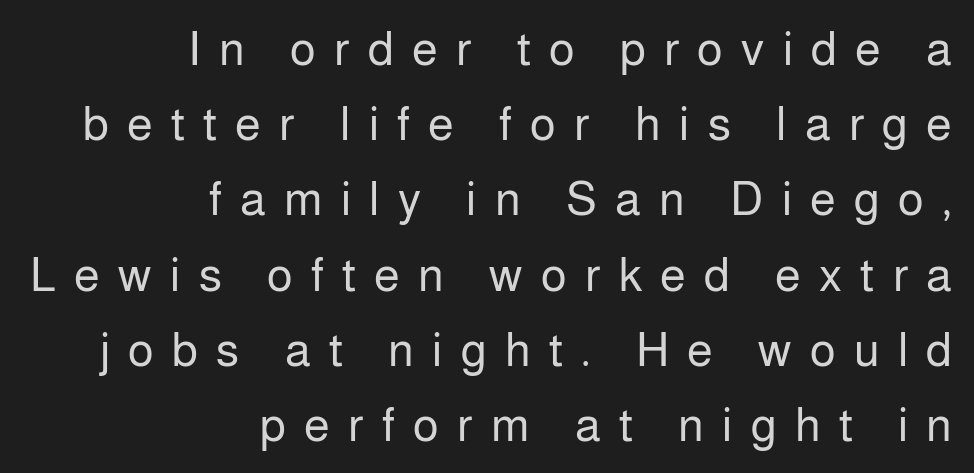
{"serif": "no", "italic": "no", "bold": "no", "weight": "regular", "width": "normal", "stroke_contrast": "low", "x_height": "medium", "monospaced": "no", "underline": "no", "align": "right", "line_spacing": "normal", "line_spacing_ratio": 1.6, "letter_spacing": "wide", "letter_spacing_em": 0.39, "glyph_px": 47}
